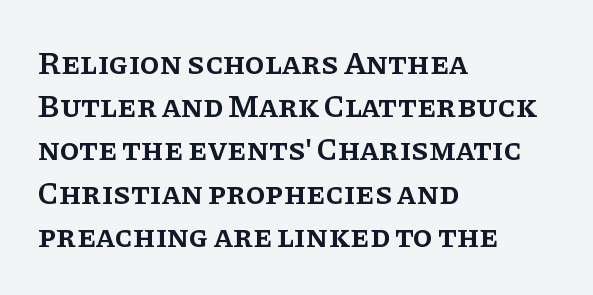
Q: Is the text bold? A: Semi-bold.
Q: Is the text italic (slanted)? A: No, it is upright.
Q: Is the typeface a serif or a sans-serif typeface? A: Serif.
Q: Is the text underlined? A: No.
Q: How is the paragraph aligned? A: Left-aligned.
Q: Is the spacing between letters normal or unusually wide? A: Normal.
Q: Is the spacing between lines tight, normal or loose? A: Normal.
Q: Width (condensed, normal, or wide)? A: Normal.
Q: Stroke contrast? A: Low.
Q: x-height? A: Large.
Q: Monospaced? A: No.
